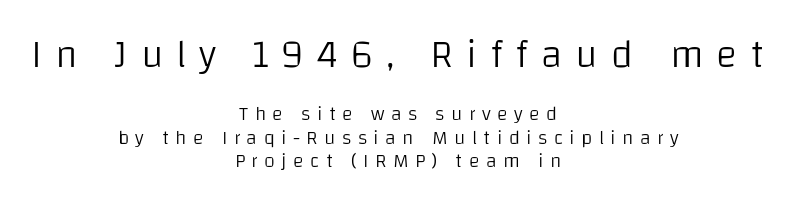
Ascenders rise straight up at ninety degrees. Horizontally, the lines are justified to the midpoint only. Type without underlining. Short note: letters widely spaced. The font sits on the lighter half of the weight spectrum, regular included.
